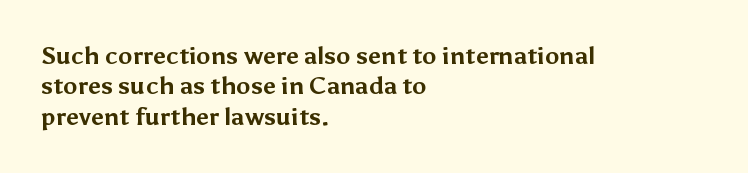
The image shows 24 px bold type, upright; set left-aligned, normal line spacing (1.27x), normal letter spacing, not underlined.
